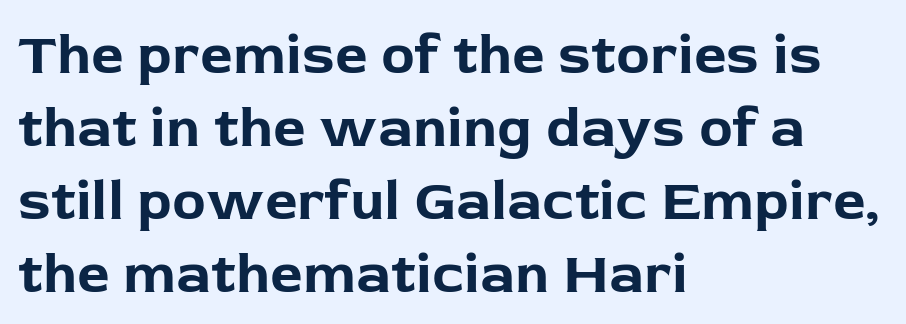
Does extra space separate the letters? No, they use regular spacing. How heavy is the stroke? Heavy — this is a bold. Notice how descenders clear the ascenders below comfortably — that's standard leading. Nope, not italic — everything's standing straight. Unmarked baselines from the first word to the last. Each letter keeps its own natural width here, so spacing adapts to shape.
